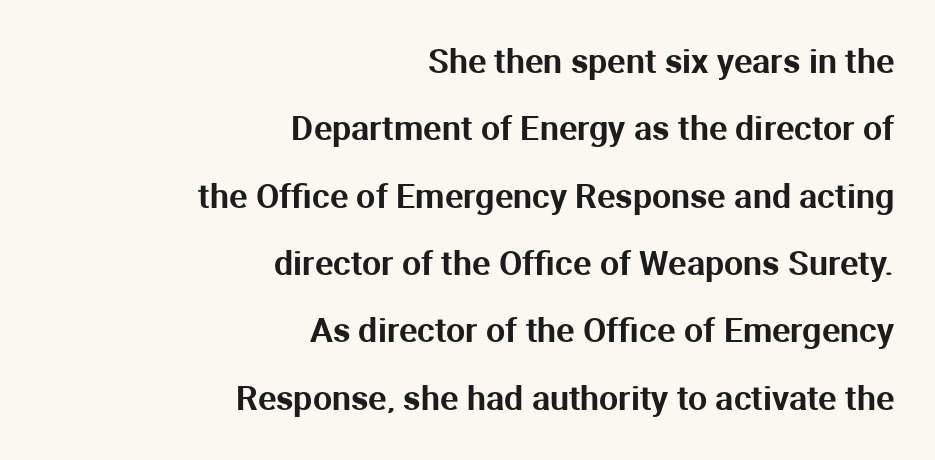
You can tell it's not italic because the verticals are truly vertical. Whoever set this chose breathing room over compactness in the vertical rhythm. The zone under the glyphs is completely vacant. A flush-right, rag-left setting is used for this passage.
